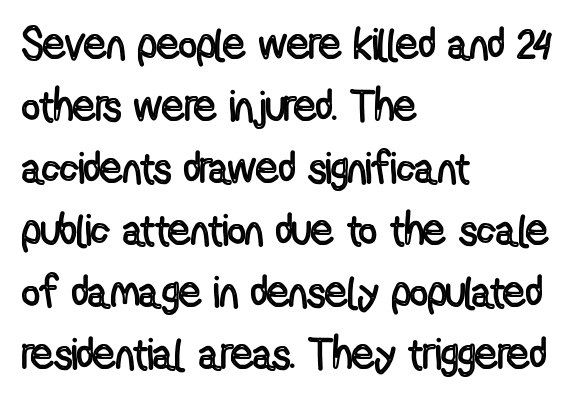
Any mark beneath the type? The region is blank. Each new line begins a customary step beneath the previous one. Compared with typical body copy, the letter spacing here is the same. The text block is weighted toward the left margin, trailing off unevenly rightward.
